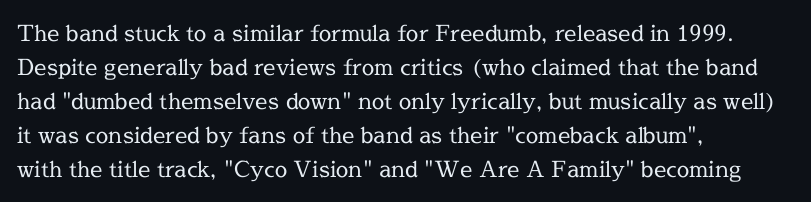
The image shows 22 px text type, upright; set left-aligned, normal line spacing (1.54x), normal letter spacing, not underlined.
